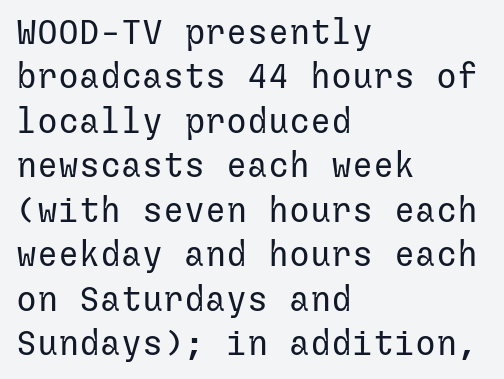
Q: Is the text bold? A: No.
Q: Is the text italic (slanted)? A: No, it is upright.
Q: Is the typeface a serif or a sans-serif typeface? A: Sans-serif.
Q: Is the text underlined? A: No.
Q: How is the paragraph aligned? A: Left-aligned.
Q: Is the spacing between letters normal or unusually wide? A: Normal.
Q: Is the spacing between lines tight, normal or loose? A: Normal.
Q: Width (condensed, normal, or wide)? A: Normal.
Q: Stroke contrast? A: Low.
Q: x-height? A: Medium.
